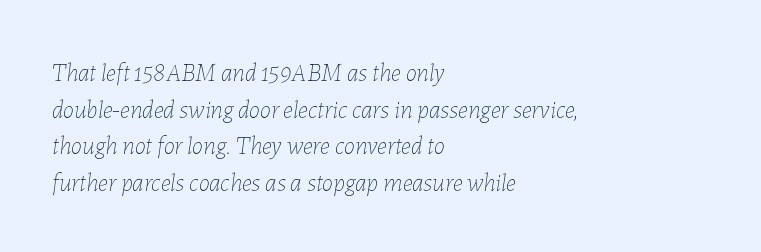
You could call the tracking neutral — neither tight nor loose. Evenly set lines give the paragraph a standard silhouette. Does the lettering tilt? It does — this is italic. Horizontally, the lines are justified to the leading edge only.
